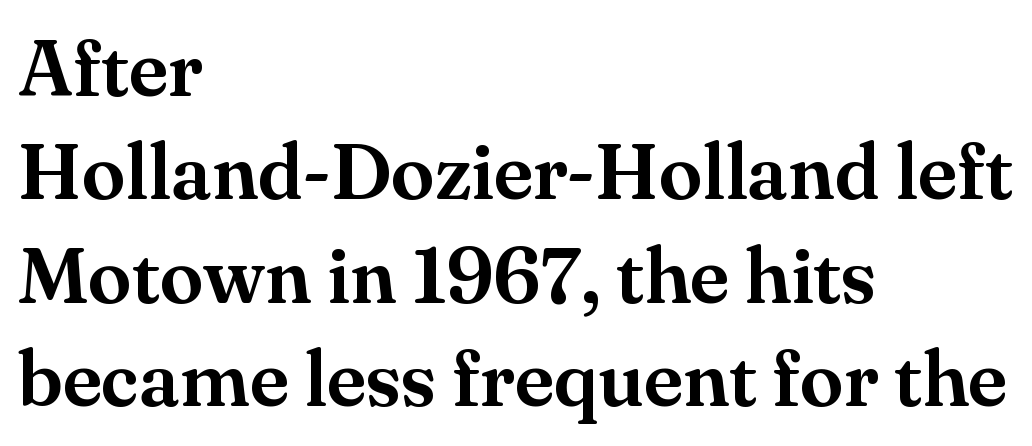
The image shows 79 px serif type, upright; set left-aligned, normal line spacing (1.31x), normal letter spacing, not underlined; medium stroke contrast and a small x-height.
